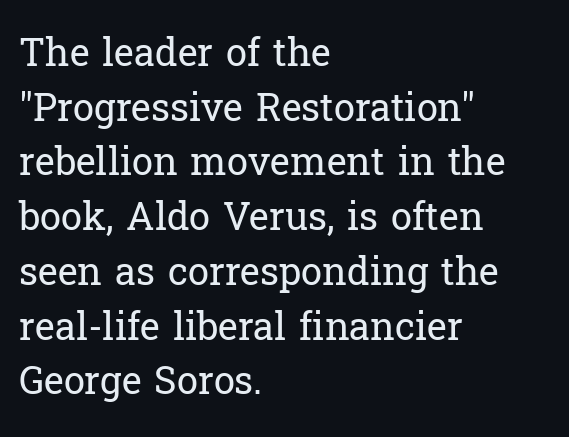
A roman cut, with each character standing at attention. Plain, unruled lines of type. Between one letter and the next there's only the usual sliver of space. Spacing verdict: proportional, widths tailored to each character. Heaviness? Minimal to ordinary, like unemphasized prose.
